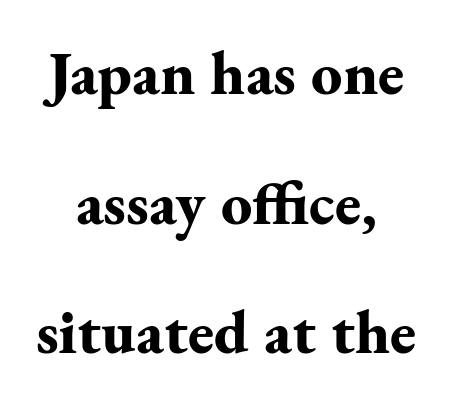
The image shows 62 px bold serif type, upright; set centered, loose line spacing (2.09x), normal letter spacing, not underlined; medium stroke contrast and a small x-height.
